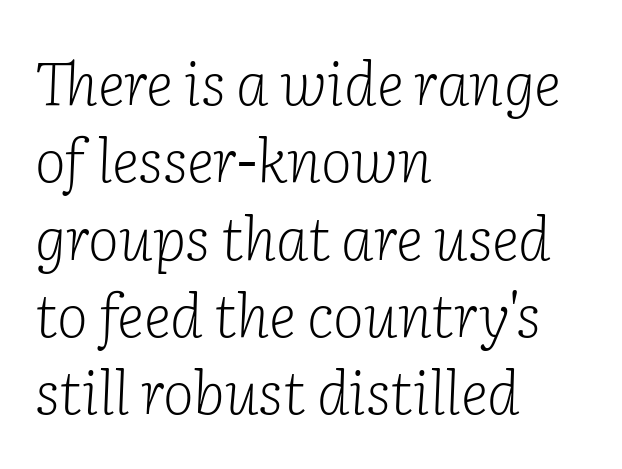
This sample uses a serif face. The letterforms sit shoulder to shoulder at normal distance. The letters look calm and open, with moderate or lighter stems. Just letters on the line, the space beneath them empty. This is oblique type, the kind used for emphasis or titles.
